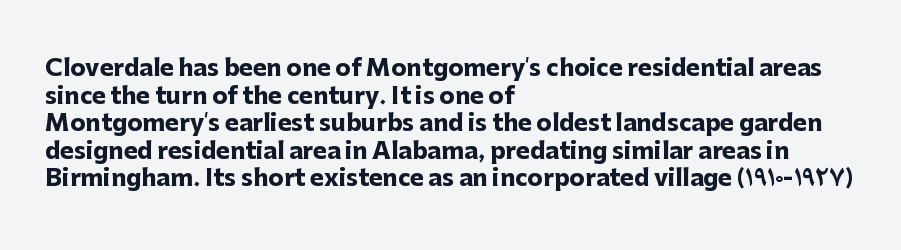
The letters stand upright; this is a roman face. Each word holds together tightly as a unit, with standard inter-letter gaps. Underline: absent. Notice how thick the strokes are: this is what a full bold looks like. The setting favours the left margin, as ordinary paragraphs usually do.
